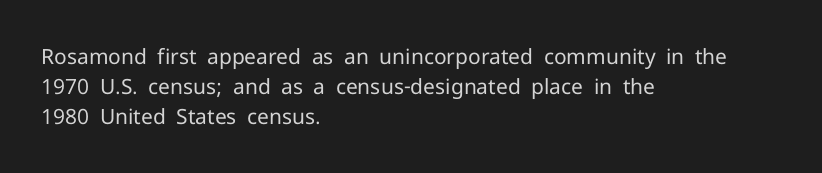
The image shows 21 px text type, upright; set left-aligned, normal line spacing (1.44x), normal letter spacing, not underlined.
